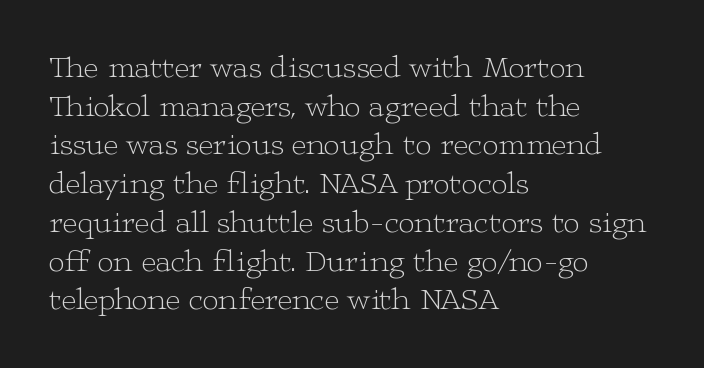
The weight tops out at a normal text grade. Each row of text sits above clean, open space. The type is set solid horizontally, with unmodified tracking. The compositor pushed each line to the left boundary. A roman cut, with each character standing at attention.
